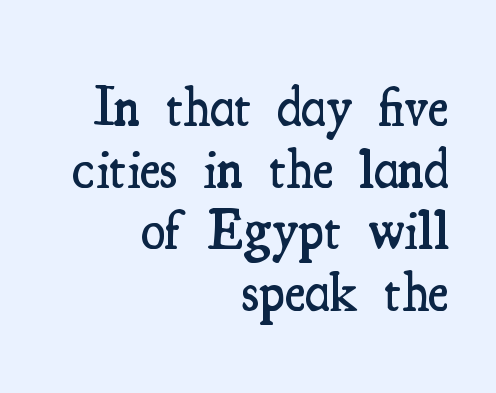
{"serif": "yes", "italic": "no", "bold": "semi", "weight": "semibold", "width": "condensed", "stroke_contrast": "medium", "x_height": "small", "monospaced": "no", "underline": "no", "align": "right", "line_spacing": "tight", "line_spacing_ratio": 1.1, "letter_spacing": "normal", "letter_spacing_em": 0.0, "glyph_px": 56}
